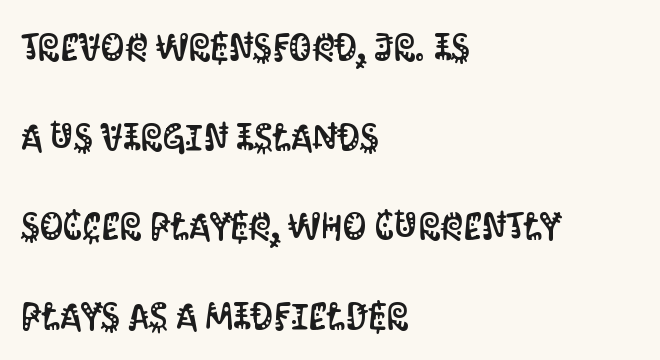
Q: Is the text italic (slanted)? A: No, it is upright.
Q: Is the typeface a serif or a sans-serif typeface? A: Sans-serif.
Q: Is the text underlined? A: No.
Q: How is the paragraph aligned? A: Left-aligned.
Q: Is the spacing between letters normal or unusually wide? A: Normal.
Q: Is the spacing between lines tight, normal or loose? A: Loose.
Q: Width (condensed, normal, or wide)? A: Condensed.
Q: Stroke contrast? A: Medium.
Q: x-height? A: Large.
Q: Monospaced? A: No.
